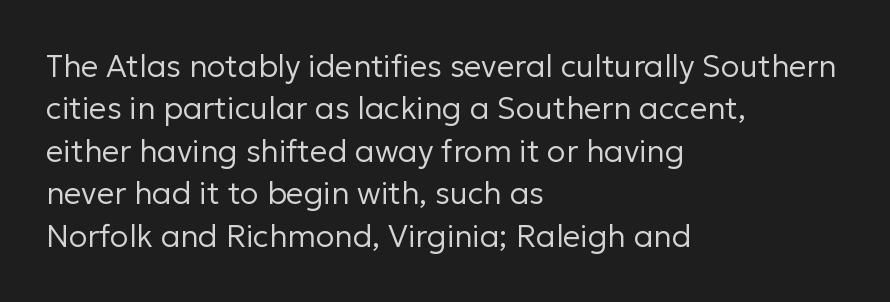
{"serif": "no", "italic": "no", "bold": "no", "weight": "regular", "width": "normal", "stroke_contrast": "low", "x_height": "medium", "monospaced": "no", "underline": "no", "align": "left", "line_spacing": "normal", "line_spacing_ratio": 1.37, "letter_spacing": "normal", "letter_spacing_em": 0.0, "glyph_px": 31}
